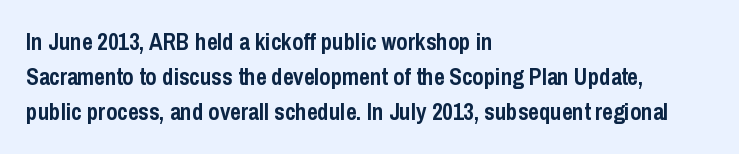
The image shows 23 px bold type, upright; set left-aligned, normal line spacing (1.52x), normal letter spacing, not underlined.
